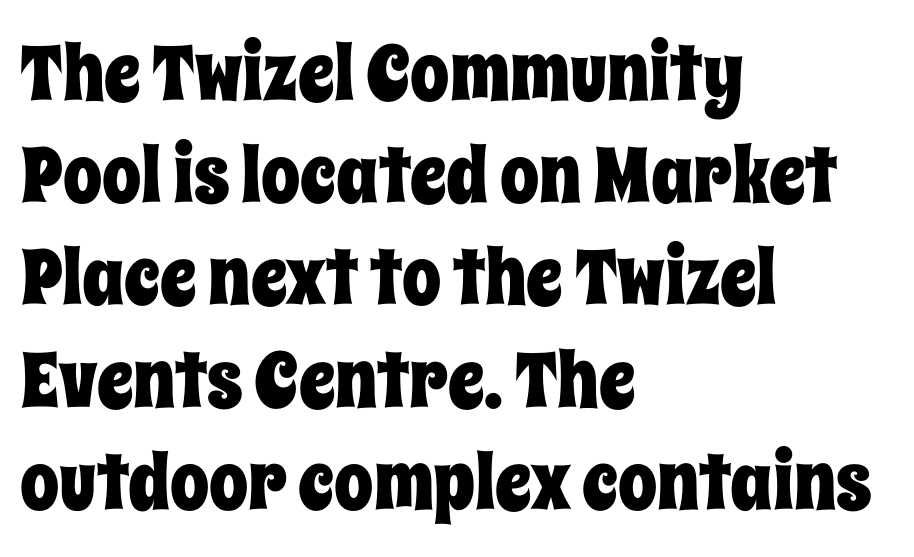
Nobody touched the tracking dial on this one. The specimen reads as upright at a glance. The passage shown stacks its lines at a standard gap. This rendering uses left alignment, leaving the right contour irregular.
